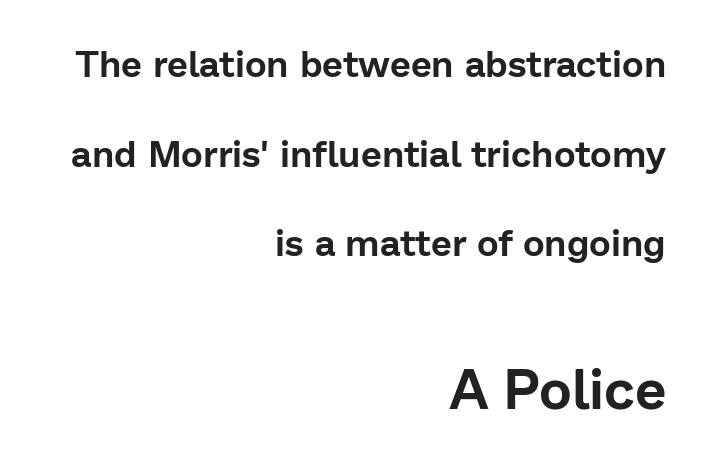
{"serif": "no", "italic": "no", "width": "normal", "stroke_contrast": "low", "x_height": "medium", "monospaced": "no", "underline": "no", "align": "right", "line_spacing": "loose", "line_spacing_ratio": 2.42, "letter_spacing": "normal", "letter_spacing_em": 0.0, "larger_block": "second", "size_ratio": 1.51, "glyph_px": 56}
